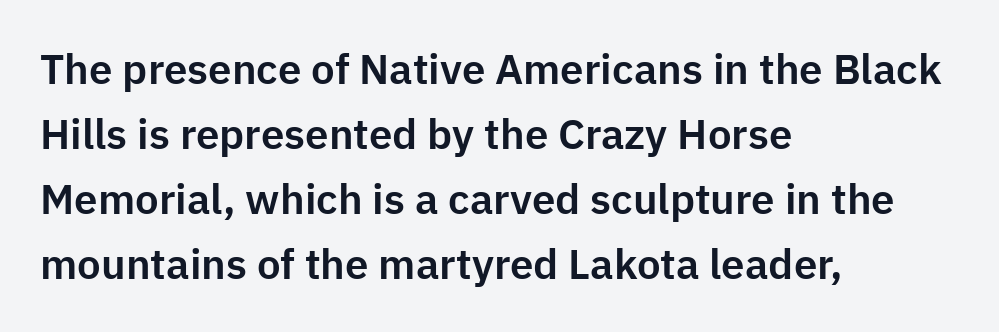
The image shows 42 px sans-serif type, upright; set left-aligned, normal line spacing (1.55x), normal letter spacing, not underlined; low stroke contrast and a medium x-height.
